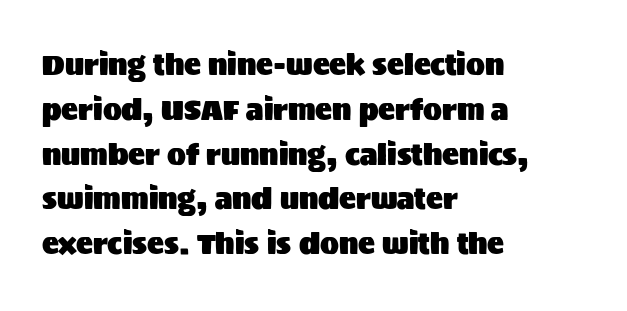
The image shows 28 px sans-serif type, upright; set left-aligned, normal line spacing (1.6x), normal letter spacing, not underlined; medium stroke contrast and a large x-height.
